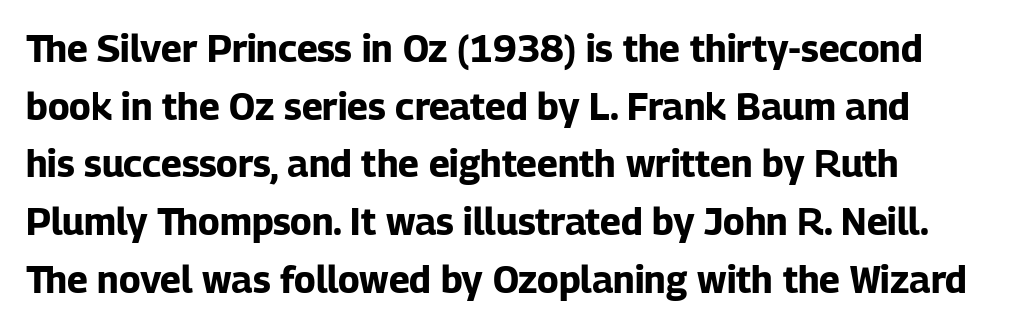
The image shows 37 px bold sans-serif type, upright; set left-aligned, normal line spacing (1.56x), normal letter spacing, not underlined; low stroke contrast and a medium x-height.
